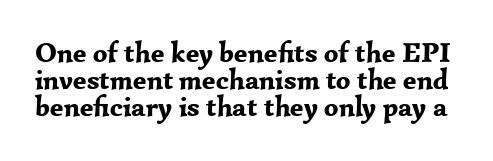
{"serif": "yes", "italic": "no", "bold": "yes", "weight": "bold", "width": "normal", "stroke_contrast": "low", "x_height": "medium", "monospaced": "no", "underline": "no", "line_spacing": "tight", "line_spacing_ratio": 0.97, "letter_spacing": "normal", "letter_spacing_em": 0.0, "glyph_px": 28}
